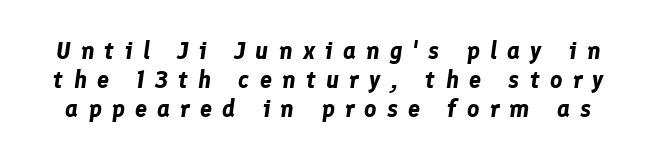
The image shows 24 px bold type, italic (leaning right); set line spacing 1.21x, unusually wide letter spacing (+0.42 em), not underlined.
